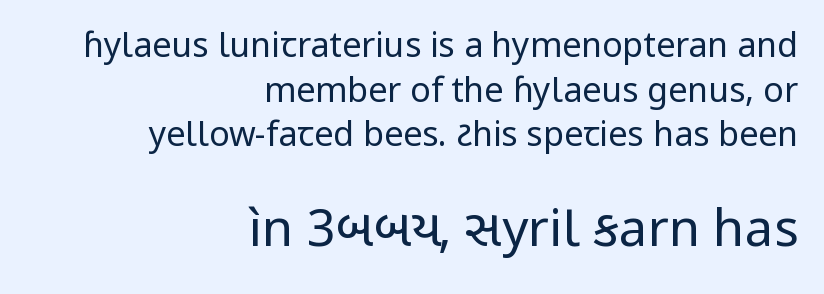
Q: Is the text bold? A: No.
Q: Is the text italic (slanted)? A: No, it is upright.
Q: Is the typeface a serif or a sans-serif typeface? A: Sans-serif.
Q: Is the text underlined? A: No.
Q: How is the paragraph aligned? A: Right-aligned.
Q: Is the spacing between letters normal or unusually wide? A: Normal.
Q: Is the spacing between lines tight, normal or loose? A: Normal.
Q: Which block of text is set in a larger size, the first (top) or the second (bottom)? A: The second (bottom) one.
Q: Width (condensed, normal, or wide)? A: Normal.
Q: Stroke contrast? A: Low.
Q: x-height? A: Medium.
Q: Monospaced? A: No.
